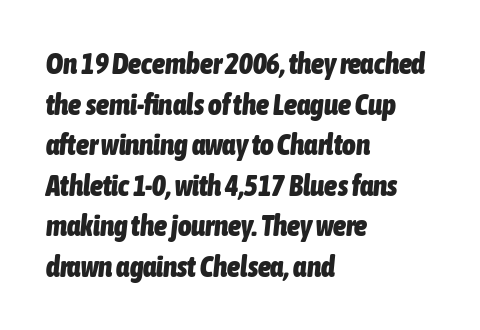
Q: Is the text bold? A: Yes.
Q: Is the text italic (slanted)? A: Yes, it leans right by about 6 degrees.
Q: Is the text underlined? A: No.
Q: How is the paragraph aligned? A: Left-aligned.
Q: Is the spacing between letters normal or unusually wide? A: Normal.
Q: Is the spacing between lines tight, normal or loose? A: Normal.
Q: Width (condensed, normal, or wide)? A: Condensed.
Q: Stroke contrast? A: Low.
Q: x-height? A: Medium.
Q: Monospaced? A: No.
